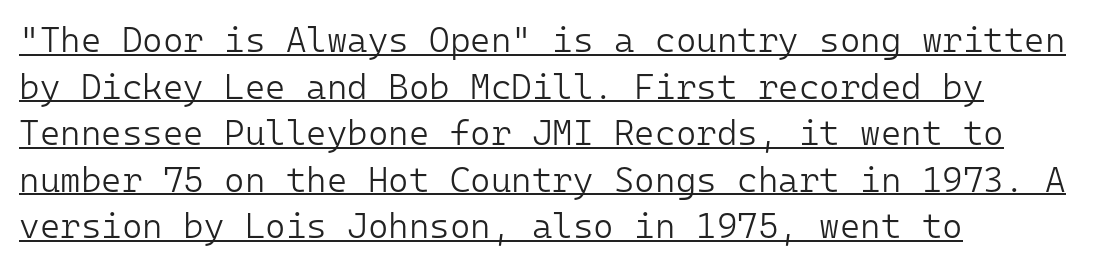
Q: Is the text bold? A: No.
Q: Is the text italic (slanted)? A: No, it is upright.
Q: Is the typeface a serif or a sans-serif typeface? A: Sans-serif.
Q: Is the text underlined? A: Yes.
Q: How is the paragraph aligned? A: Left-aligned.
Q: Is the spacing between letters normal or unusually wide? A: Normal.
Q: Is the spacing between lines tight, normal or loose? A: Normal.
Q: Width (condensed, normal, or wide)? A: Normal.
Q: Stroke contrast? A: Low.
Q: x-height? A: Medium.
Q: Monospaced? A: Yes.
